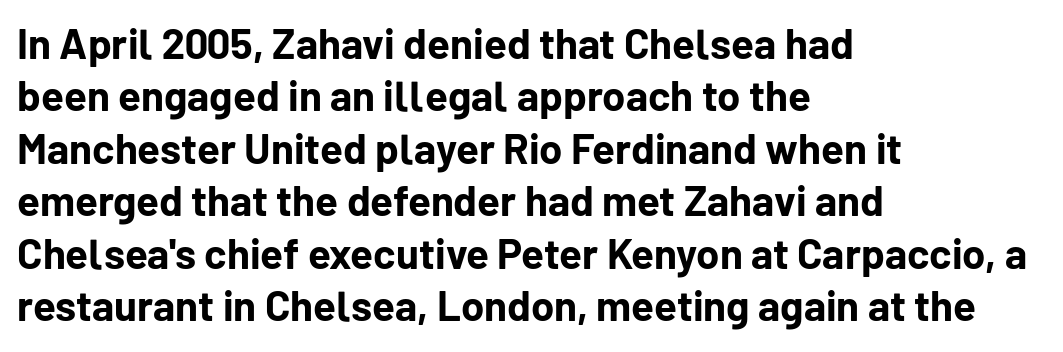
{"serif": "no", "italic": "no", "bold": "yes", "weight": "bold", "width": "normal", "stroke_contrast": "low", "x_height": "medium", "monospaced": "no", "underline": "no", "align": "left", "line_spacing": "normal", "line_spacing_ratio": 1.25, "letter_spacing": "normal", "letter_spacing_em": 0.0, "glyph_px": 42}
